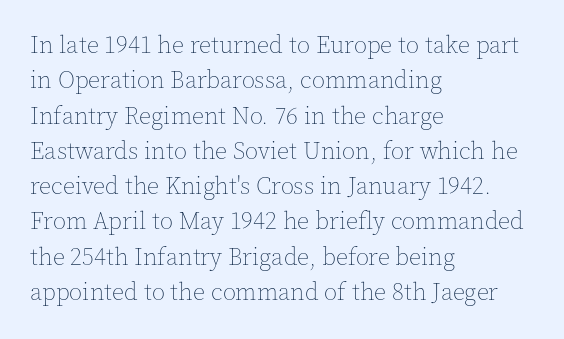
The image shows 24 px text type, upright; set left-aligned, normal line spacing (1.47x), normal letter spacing, not underlined.
